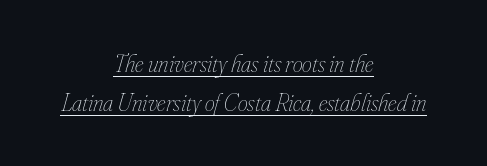
{"italic": "yes", "lean": "right", "slant_degrees": 16, "bold": "no", "underline": "yes", "align": "center", "line_spacing": "normal", "line_spacing_ratio": 1.58, "letter_spacing": "normal", "letter_spacing_em": 0.0, "glyph_px": 25}
